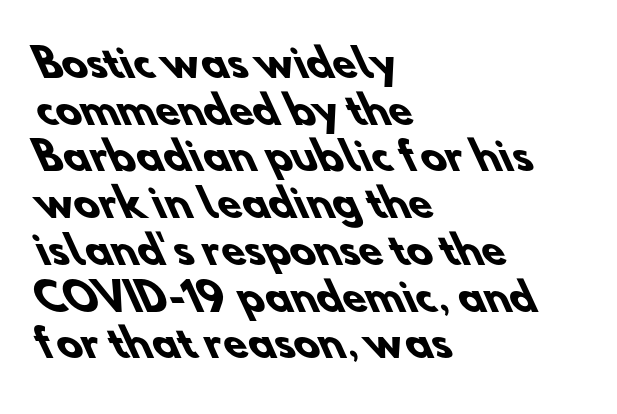
Q: Is the text bold? A: Yes.
Q: Is the typeface a serif or a sans-serif typeface? A: Sans-serif.
Q: Is the text underlined? A: No.
Q: How is the paragraph aligned? A: Left-aligned.
Q: Is the spacing between letters normal or unusually wide? A: Normal.
Q: Width (condensed, normal, or wide)? A: Normal.
Q: Stroke contrast? A: Low.
Q: x-height? A: Small.
Q: Monospaced? A: No.
